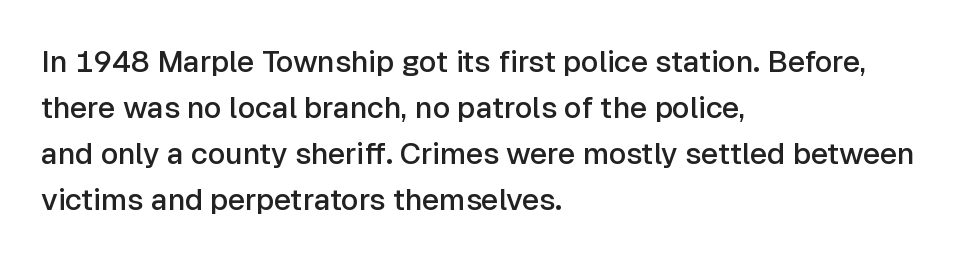
The image shows 30 px semibold sans-serif type, upright; set left-aligned, normal line spacing (1.53x), normal letter spacing, not underlined; low stroke contrast and a medium x-height.
